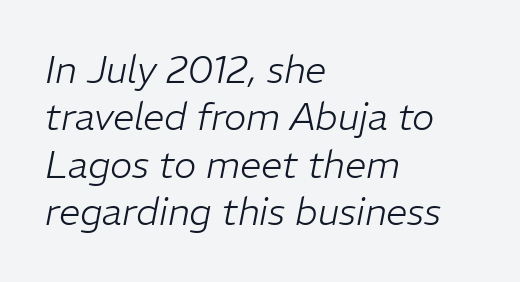
The image shows 38 px light type, italic (leaning right); set left-aligned, normal line spacing (1.25x), normal letter spacing, not underlined; low stroke contrast and a medium x-height.
